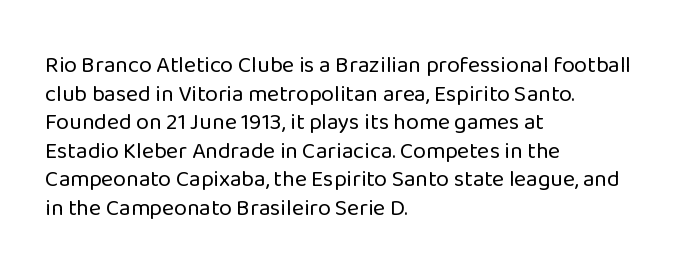
Beneath every word, the page is bare. On a weight scale, this lands at 450 or below. Look at the tracking — it's just the regular setting, nothing added. The typesetter chose a ragged-right arrangement here. Upright lettering throughout.
